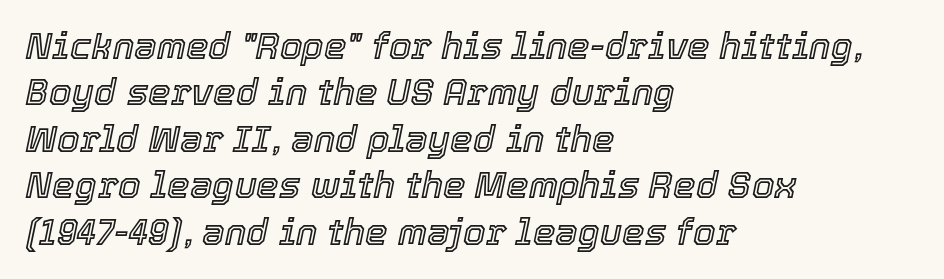
Q: Is the text italic (slanted)? A: Yes, it leans right by about 12 degrees.
Q: Is the text underlined? A: No.
Q: How is the paragraph aligned? A: Left-aligned.
Q: Is the spacing between letters normal or unusually wide? A: Normal.
Q: Is the spacing between lines tight, normal or loose? A: Normal.
Q: Width (condensed, normal, or wide)? A: Normal.
Q: x-height? A: Medium.
Q: Monospaced? A: No.
